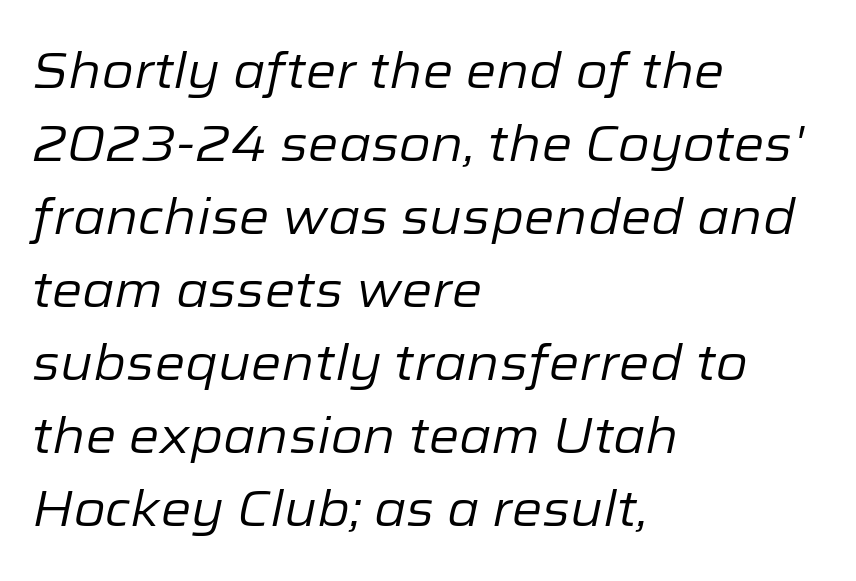
Q: Is the text bold? A: No.
Q: Is the text italic (slanted)? A: Yes, it leans right by about 12 degrees.
Q: Is the text underlined? A: No.
Q: How is the paragraph aligned? A: Left-aligned.
Q: Is the spacing between letters normal or unusually wide? A: Normal.
Q: Is the spacing between lines tight, normal or loose? A: Normal.
Q: Width (condensed, normal, or wide)? A: Normal.
Q: Stroke contrast? A: Low.
Q: x-height? A: Medium.
Q: Monospaced? A: No.
